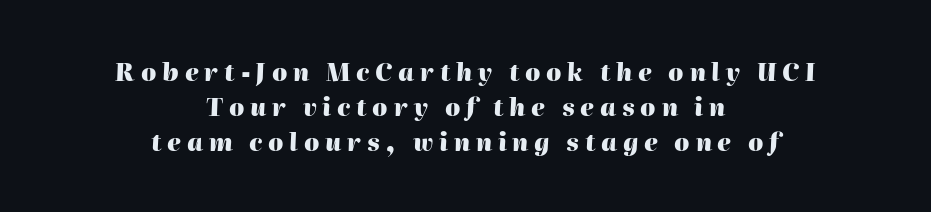
The image shows 24 px bold type, italic (leaning right); set centered, normal line spacing (1.46x), unusually wide letter spacing (+0.24 em), not underlined.
